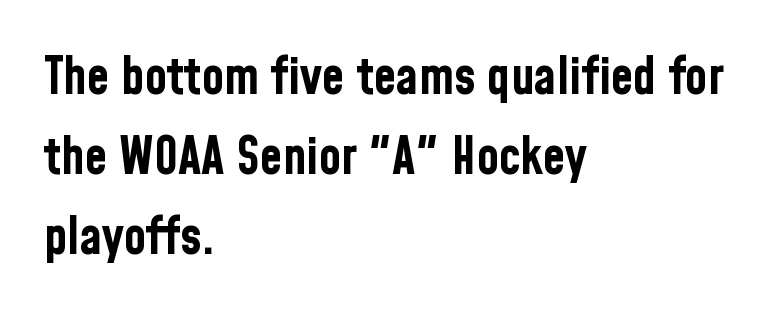
Q: Is the text bold? A: Yes.
Q: Is the text italic (slanted)? A: No, it is upright.
Q: Is the typeface a serif or a sans-serif typeface? A: Sans-serif.
Q: Is the text underlined? A: No.
Q: How is the paragraph aligned? A: Left-aligned.
Q: Is the spacing between letters normal or unusually wide? A: Normal.
Q: Is the spacing between lines tight, normal or loose? A: Normal.
Q: Width (condensed, normal, or wide)? A: Condensed.
Q: Stroke contrast? A: Low.
Q: x-height? A: Medium.
Q: Monospaced? A: No.
